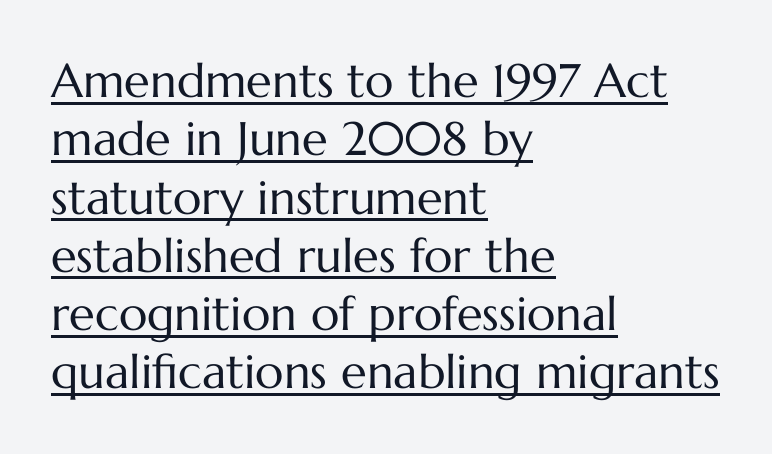
Q: Is the text bold? A: No.
Q: Is the text italic (slanted)? A: No, it is upright.
Q: Is the text underlined? A: Yes.
Q: How is the paragraph aligned? A: Left-aligned.
Q: Is the spacing between letters normal or unusually wide? A: Normal.
Q: Width (condensed, normal, or wide)? A: Normal.
Q: Stroke contrast? A: Medium.
Q: x-height? A: Medium.
Q: Monospaced? A: No.
